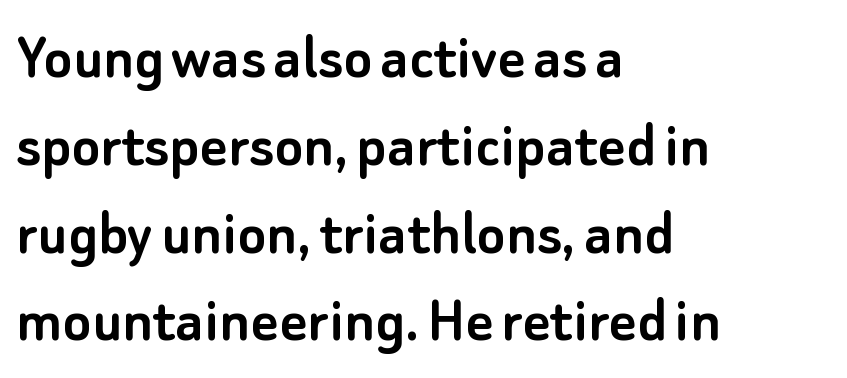
The image shows 67 px sans-serif type, upright; set left-aligned, normal line spacing (1.31x), normal letter spacing, not underlined; low stroke contrast and a small x-height.
